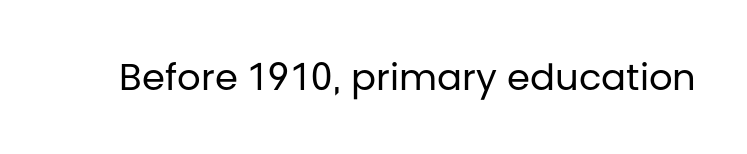
The image shows 37 px regular-weight sans-serif type, upright; set normal letter spacing, not underlined; low stroke contrast and a large x-height.
